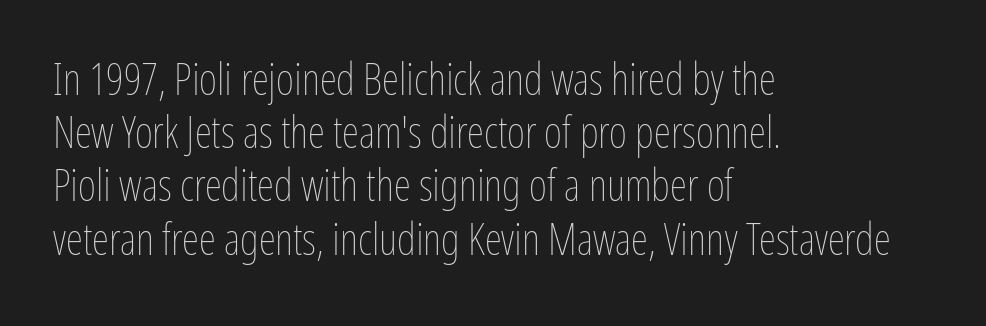
The image shows 44 px thin, condensed type, upright; set left-aligned, line spacing 1.21x, normal letter spacing, not underlined; low stroke contrast and a medium x-height.
